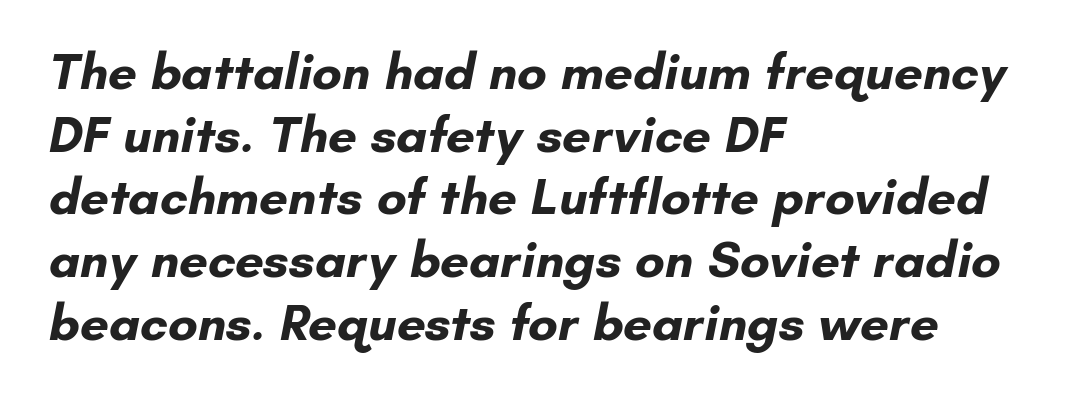
The image shows 51 px bold sans-serif type; set left-aligned, line spacing 1.23x, normal letter spacing, not underlined; low stroke contrast and a small x-height.
